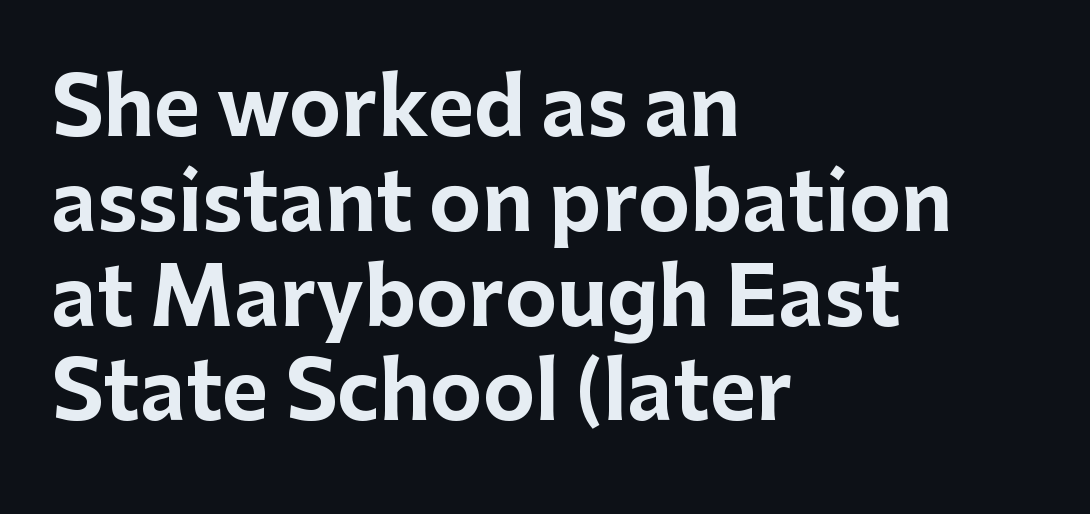
{"serif": "no", "italic": "no", "bold": "yes", "weight": "bold", "width": "normal", "stroke_contrast": "low", "x_height": "medium", "monospaced": "no", "underline": "no", "align": "left", "line_spacing_ratio": 1.2, "letter_spacing": "normal", "letter_spacing_em": 0.0, "glyph_px": 79}
